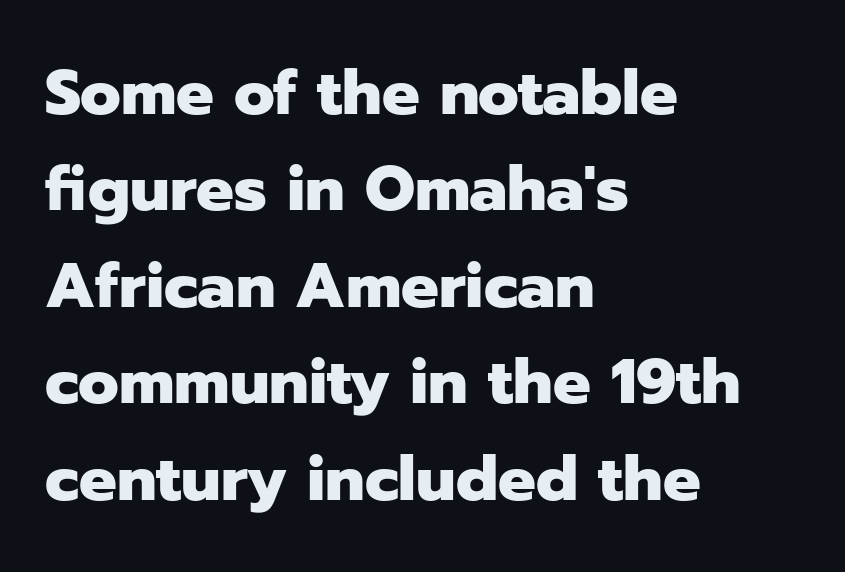
The image shows 63 px heavy sans-serif type, upright; set left-aligned, normal line spacing (1.53x), normal letter spacing, not underlined; low stroke contrast and a medium x-height.
